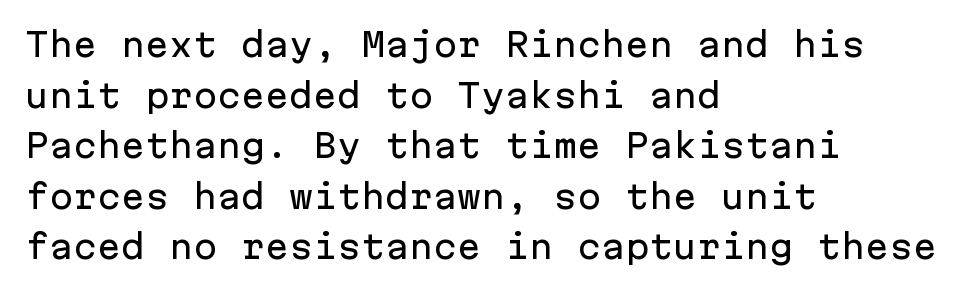
{"serif": "no", "italic": "no", "width": "normal", "stroke_contrast": "low", "x_height": "medium", "monospaced": "yes", "underline": "no", "align": "left", "line_spacing": "normal", "line_spacing_ratio": 1.58, "letter_spacing": "normal", "letter_spacing_em": 0.0, "glyph_px": 32}
